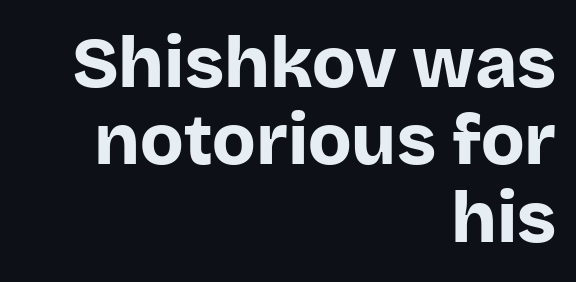
The image shows 71 px bold sans-serif type, upright; set right-aligned, tight line spacing (1.09x), normal letter spacing, not underlined; low stroke contrast and a large x-height.
